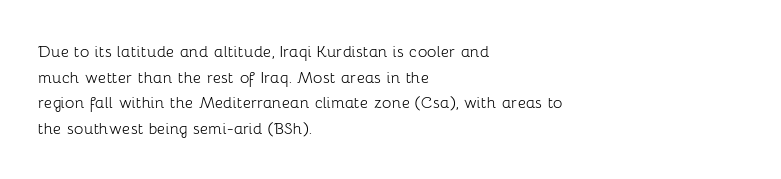
{"italic": "no", "bold": "no", "underline": "no", "align": "left", "line_spacing": "normal", "line_spacing_ratio": 1.28, "letter_spacing": "normal", "letter_spacing_em": 0.0, "glyph_px": 20}
